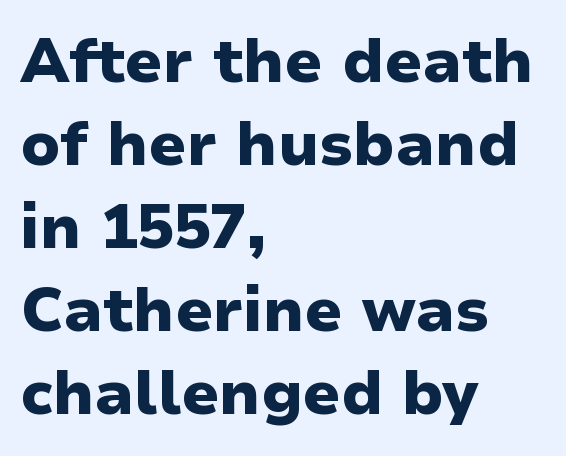
The image shows 61 px heavy sans-serif type, upright; set left-aligned, normal line spacing (1.36x), normal letter spacing, not underlined; low stroke contrast and a medium x-height.
